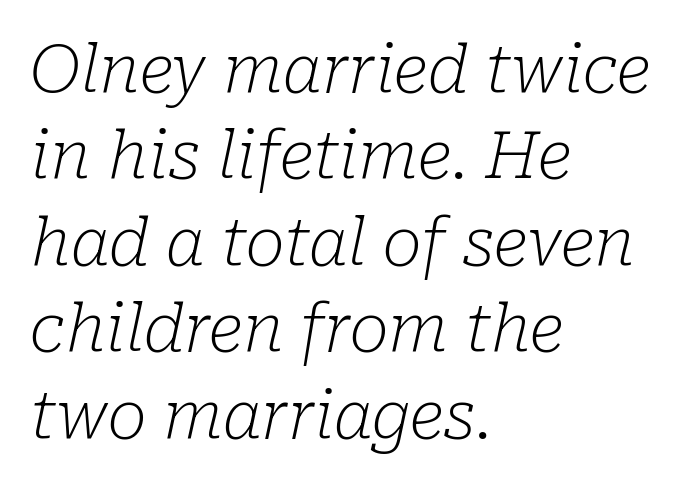
The image shows 66 px light serif type, italic (leaning right); set left-aligned, normal line spacing (1.31x), normal letter spacing, not underlined; low stroke contrast and a medium x-height.
